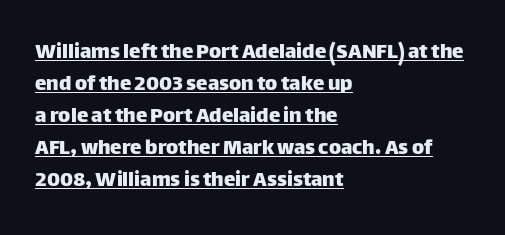
Q: Is the text italic (slanted)? A: No, it is upright.
Q: Is the text underlined? A: Yes.
Q: How is the paragraph aligned? A: Left-aligned.
Q: Is the spacing between letters normal or unusually wide? A: Normal.
Q: Is the spacing between lines tight, normal or loose? A: Normal.
